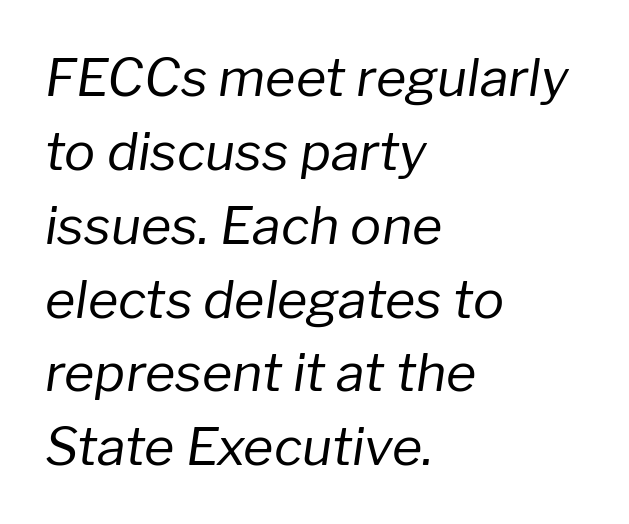
Looks like regular typesetting: each glyph gets only the width it needs. In terms of leading, this rendering sits right in the middle. Glyph-to-glyph distance matches everyday printed text. A typesetter would mark this as italic.
